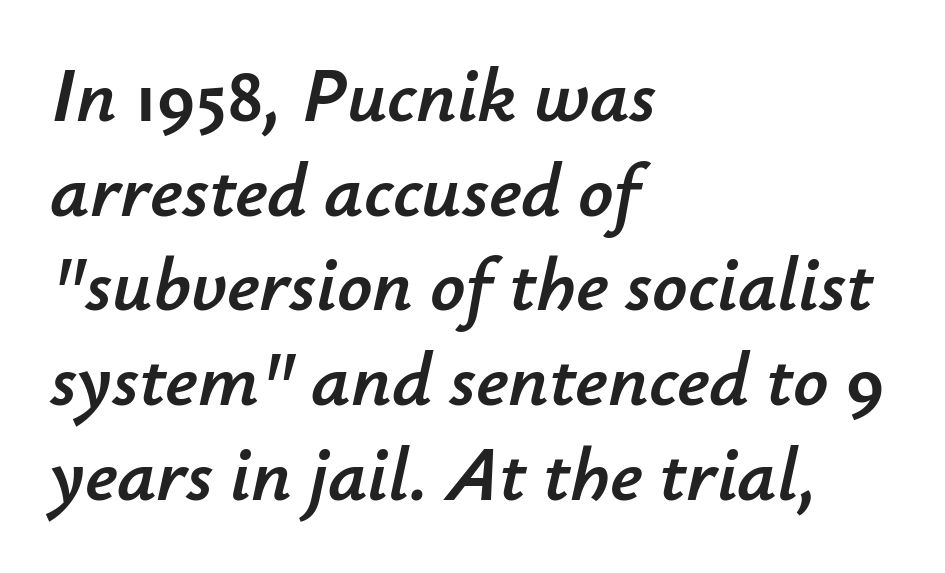
The image shows 77 px text type, italic (leaning right); set left-aligned, line spacing 1.23x, normal letter spacing, not underlined; low stroke contrast and a small x-height.
